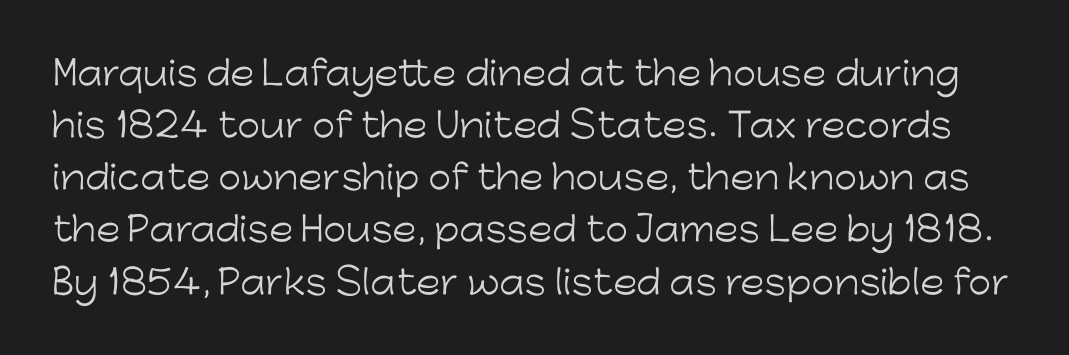
The image shows 33 px light sans-serif type, upright; set normal line spacing (1.58x), normal letter spacing, not underlined; low stroke contrast and a medium x-height.
